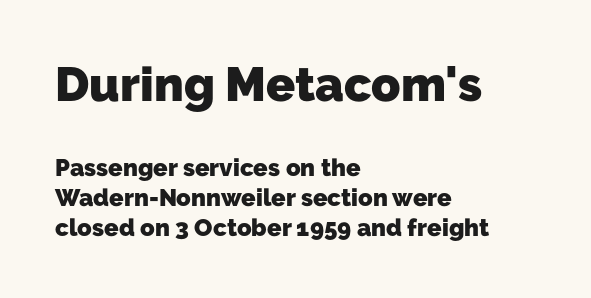
{"serif": "no", "bold": "yes", "weight": "heavy", "width": "normal", "stroke_contrast": "low", "x_height": "medium", "monospaced": "no", "underline": "no", "align": "left", "line_spacing": "normal", "line_spacing_ratio": 1.25, "letter_spacing": "normal", "letter_spacing_em": 0.0, "larger_block": "first", "size_ratio": 2.0, "glyph_px": 48}
